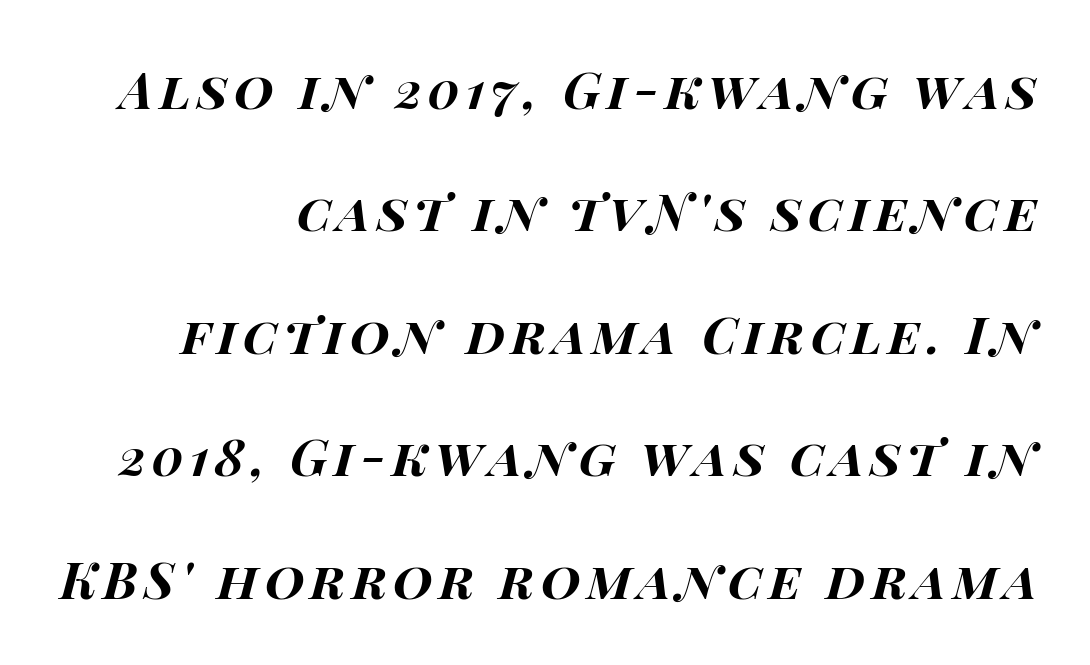
The image shows 51 px bold, wide type, italic (leaning right); set right-aligned, loose line spacing (2.4x), not underlined; high stroke contrast and a large x-height.
